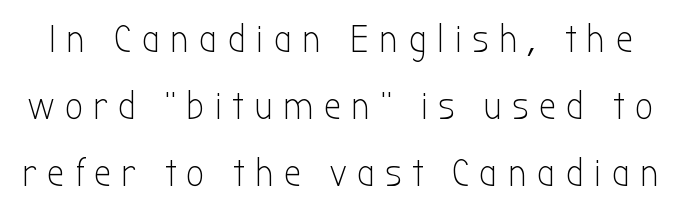
{"serif": "no", "italic": "no", "bold": "no", "weight": "light", "width": "condensed", "stroke_contrast": "low", "x_height": "medium", "monospaced": "no", "underline": "no", "line_spacing_ratio": 1.72, "letter_spacing": "wide", "letter_spacing_em": 0.27, "glyph_px": 39}
